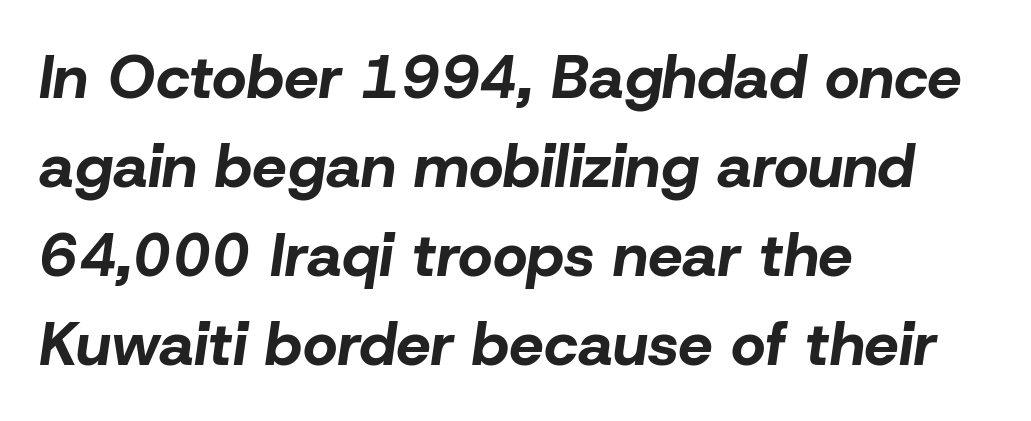
Q: Is the text bold? A: Yes.
Q: Is the text italic (slanted)? A: Yes, it leans right by about 8 degrees.
Q: Is the text underlined? A: No.
Q: How is the paragraph aligned? A: Left-aligned.
Q: Is the spacing between letters normal or unusually wide? A: Normal.
Q: Is the spacing between lines tight, normal or loose? A: Normal.
Q: Width (condensed, normal, or wide)? A: Normal.
Q: Stroke contrast? A: Low.
Q: x-height? A: Medium.
Q: Monospaced? A: No.
